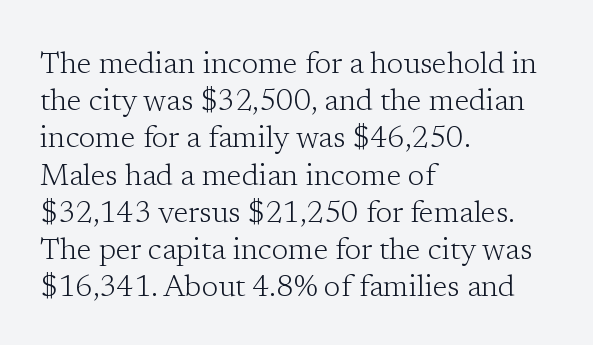
The image shows 30 px light serif type, upright; set left-aligned, line spacing 1.24x, normal letter spacing, not underlined; low stroke contrast and a medium x-height.
